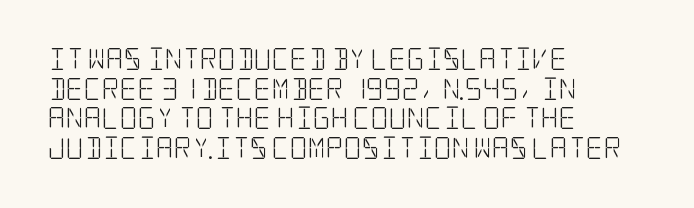
The image shows 22 px text type, upright; set left-aligned, normal line spacing (1.35x), normal letter spacing, not underlined.
